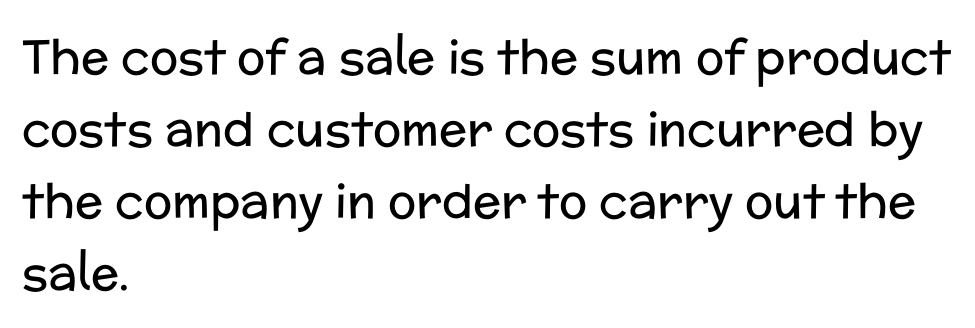
Q: Is the text bold? A: No.
Q: Is the text italic (slanted)? A: No, it is upright.
Q: Is the typeface a serif or a sans-serif typeface? A: Sans-serif.
Q: Is the text underlined? A: No.
Q: How is the paragraph aligned? A: Left-aligned.
Q: Is the spacing between letters normal or unusually wide? A: Normal.
Q: Is the spacing between lines tight, normal or loose? A: Normal.
Q: Width (condensed, normal, or wide)? A: Normal.
Q: Stroke contrast? A: Low.
Q: x-height? A: Medium.
Q: Monospaced? A: No.
